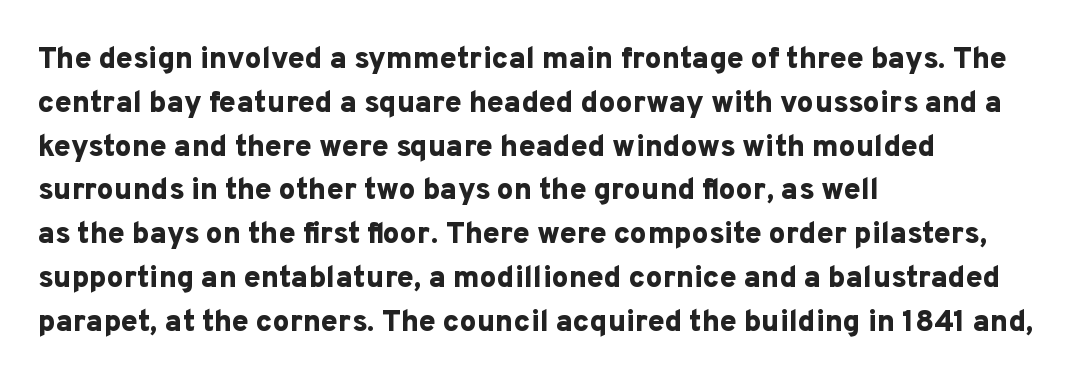
Q: Is the text bold? A: Yes.
Q: Is the text italic (slanted)? A: No, it is upright.
Q: Is the typeface a serif or a sans-serif typeface? A: Sans-serif.
Q: Is the text underlined? A: No.
Q: How is the paragraph aligned? A: Left-aligned.
Q: Is the spacing between letters normal or unusually wide? A: Normal.
Q: Is the spacing between lines tight, normal or loose? A: Normal.
Q: Width (condensed, normal, or wide)? A: Normal.
Q: Stroke contrast? A: Low.
Q: x-height? A: Medium.
Q: Monospaced? A: No.
